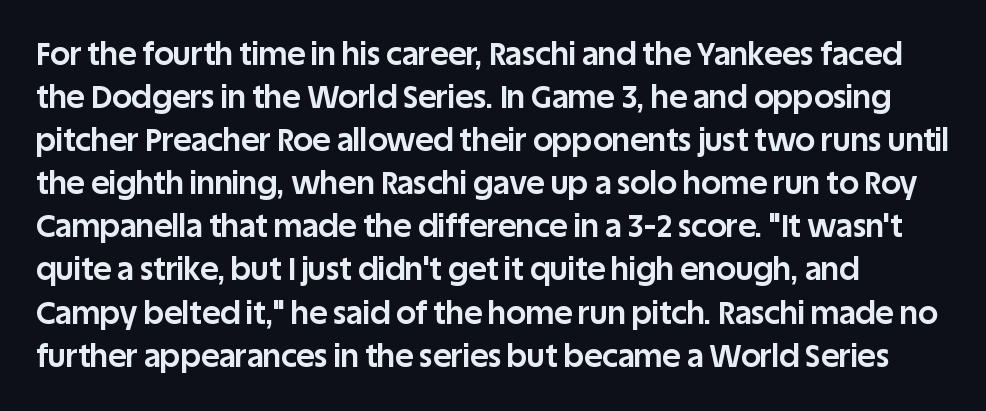
A roman cut, with each character standing at attention. Strokes here are thick enough to call this a true bold. The space between consecutive lines is moderate. Characters follow at the spacing the type designer built in.
